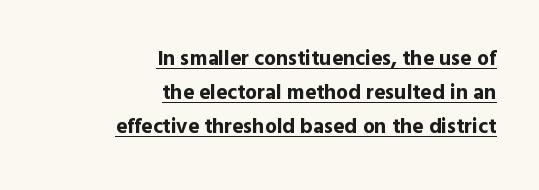
The image shows 21 px bold type, upright; set right-aligned, normal line spacing (1.62x), normal letter spacing, underlined.
